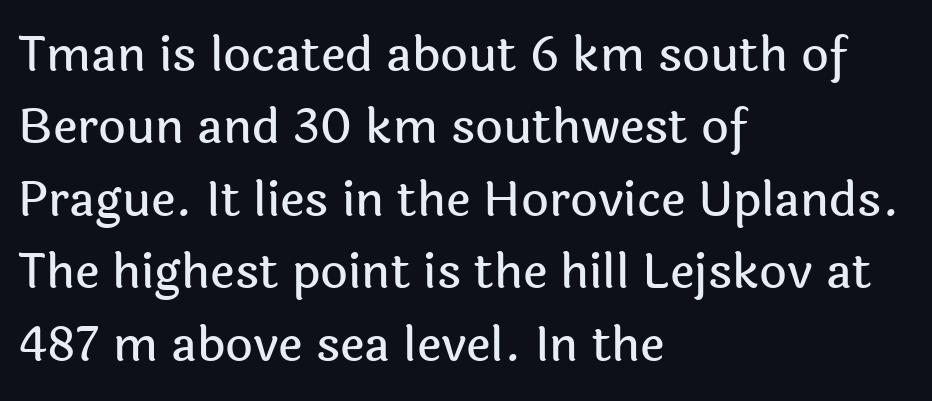
Q: Is the text italic (slanted)? A: No, it is upright.
Q: Is the typeface a serif or a sans-serif typeface? A: Sans-serif.
Q: Is the text underlined? A: No.
Q: How is the paragraph aligned? A: Left-aligned.
Q: Is the spacing between letters normal or unusually wide? A: Normal.
Q: Is the spacing between lines tight, normal or loose? A: Normal.
Q: Width (condensed, normal, or wide)? A: Normal.
Q: x-height? A: Medium.
Q: Monospaced? A: No.
